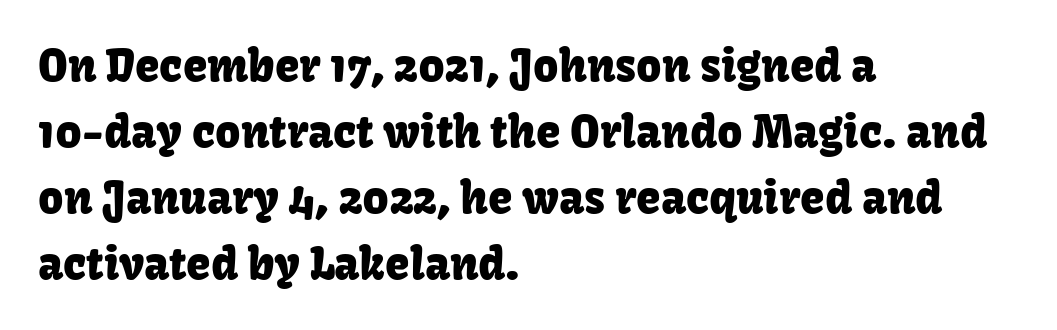
The image shows 44 px sans-serif type, upright; set left-aligned, normal line spacing (1.5x), normal letter spacing, not underlined; low stroke contrast and a medium x-height.
